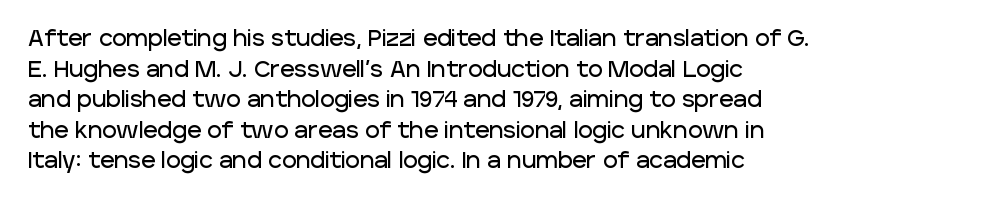
The image shows 22 px text type, upright; set left-aligned, normal line spacing (1.39x), normal letter spacing, not underlined.
